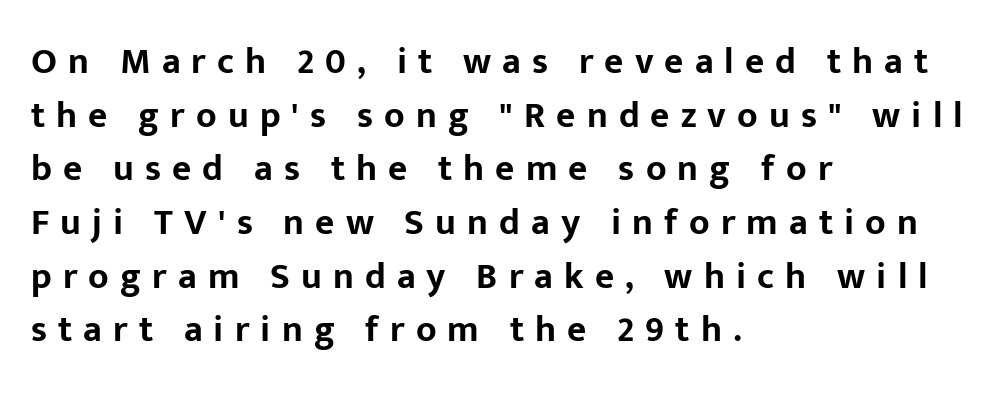
The image shows 37 px bold sans-serif type, upright; set left-aligned, normal line spacing (1.45x), unusually wide letter spacing (+0.3 em), not underlined; low stroke contrast and a medium x-height.
